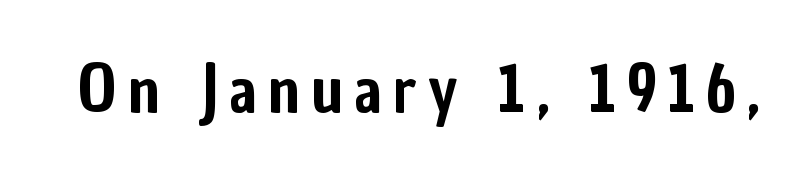
The image shows 65 px condensed sans-serif type, upright; set not underlined; low stroke contrast and a medium x-height.
